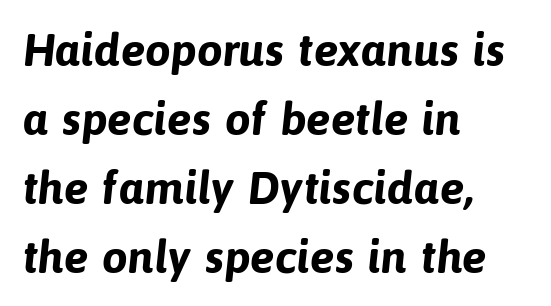
{"serif": "no", "bold": "yes", "weight": "bold", "width": "normal", "stroke_contrast": "low", "x_height": "medium", "monospaced": "no", "underline": "no", "align": "left", "line_spacing": "normal", "line_spacing_ratio": 1.5, "letter_spacing": "normal", "letter_spacing_em": 0.0, "glyph_px": 46}
